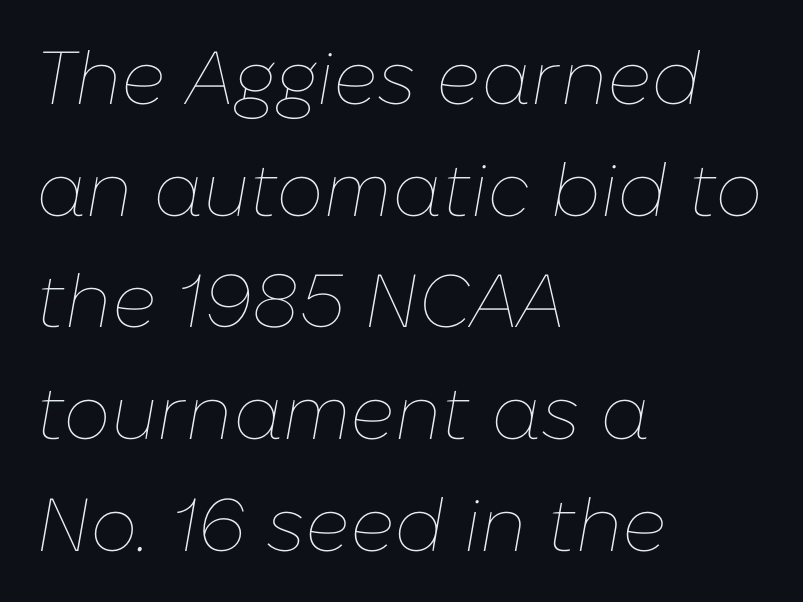
Q: Is the text bold? A: No.
Q: Is the text italic (slanted)? A: Yes, it leans right by about 10 degrees.
Q: Is the text underlined? A: No.
Q: How is the paragraph aligned? A: Left-aligned.
Q: Is the spacing between letters normal or unusually wide? A: Normal.
Q: Is the spacing between lines tight, normal or loose? A: Normal.
Q: Width (condensed, normal, or wide)? A: Normal.
Q: Stroke contrast? A: Low.
Q: x-height? A: Medium.
Q: Monospaced? A: No.
